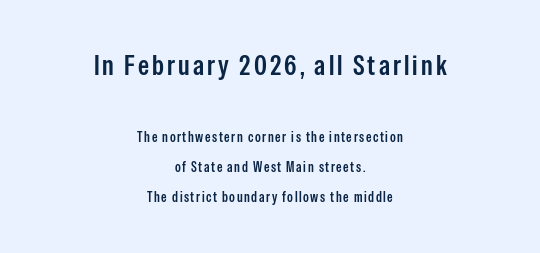
{"serif": "no", "italic": "no", "width": "condensed", "stroke_contrast": "low", "x_height": "medium", "monospaced": "no", "underline": "no", "align": "center", "line_spacing": "loose", "line_spacing_ratio": 2.11, "larger_block": "first", "size_ratio": 2.0, "glyph_px": 28}
